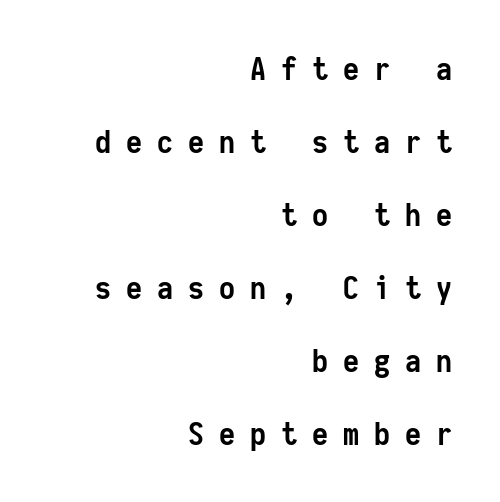
Q: Is the text bold? A: Yes.
Q: Is the text italic (slanted)? A: No, it is upright.
Q: Is the typeface a serif or a sans-serif typeface? A: Sans-serif.
Q: Is the text underlined? A: No.
Q: How is the paragraph aligned? A: Right-aligned.
Q: Is the spacing between letters normal or unusually wide? A: Unusually wide.
Q: Is the spacing between lines tight, normal or loose? A: Loose.
Q: Width (condensed, normal, or wide)? A: Condensed.
Q: Stroke contrast? A: Low.
Q: x-height? A: Medium.
Q: Monospaced? A: Yes.
